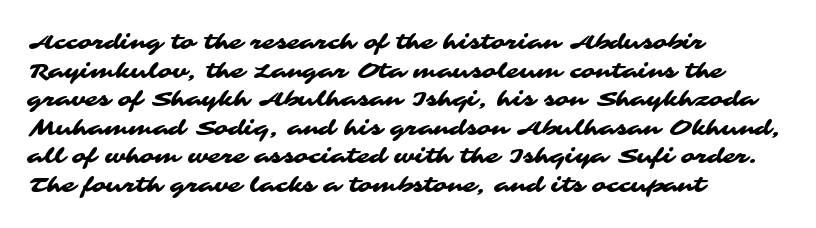
The image shows 21 px text type; set left-aligned, normal line spacing (1.36x), normal letter spacing, not underlined.
